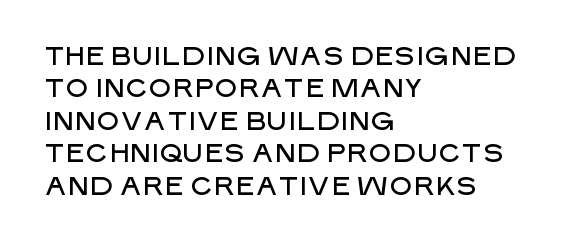
These lines sit exactly where default settings would place them. The letters stand upright; this is a roman face. Typeset ragged right — the left edge is the straight one. Just letters on the line, the space beneath them empty. Caption: standard tracking, unaltered.
